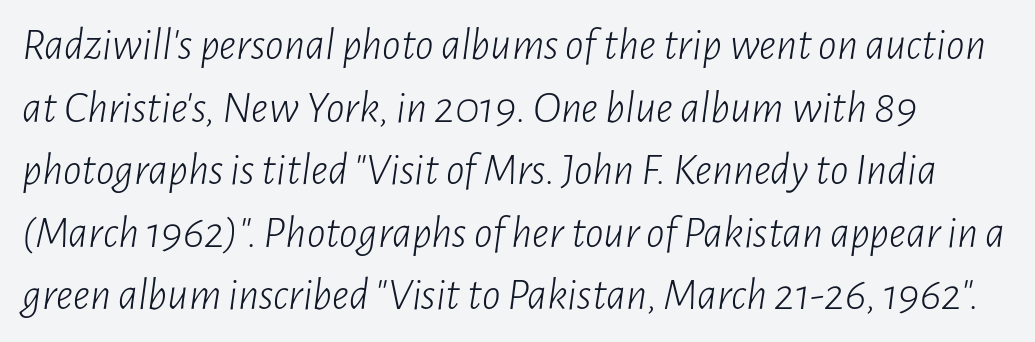
The image shows 46 px light, condensed type, italic (leaning right); set normal line spacing (1.36x), normal letter spacing, not underlined; low stroke contrast and a medium x-height.
